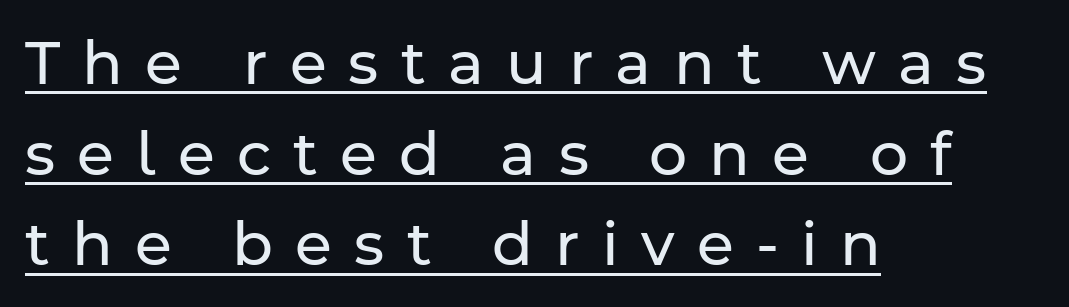
{"serif": "no", "italic": "no", "bold": "no", "weight": "regular", "width": "normal", "stroke_contrast": "low", "x_height": "medium", "monospaced": "no", "underline": "yes", "align": "left", "line_spacing": "normal", "line_spacing_ratio": 1.51, "letter_spacing": "wide", "letter_spacing_em": 0.37, "glyph_px": 60}
